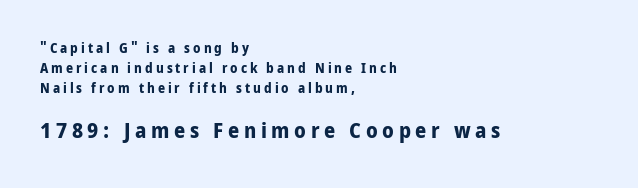
The image shows 22 px bold type, upright; set left-aligned, normal line spacing (1.44x), unusually wide letter spacing (+0.21 em), not underlined; the second (bottom) block is 1.57x larger.
